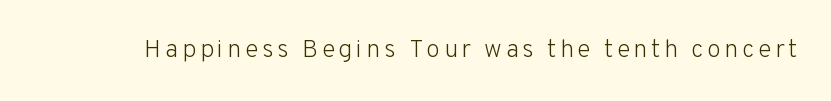
Q: Is the text bold? A: No.
Q: Is the text italic (slanted)? A: No, it is upright.
Q: Is the text underlined? A: No.
